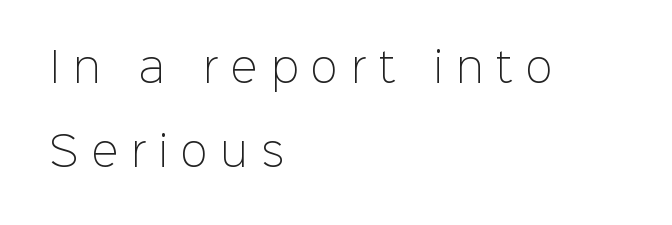
{"serif": "no", "italic": "no", "bold": "no", "weight": "light", "width": "normal", "stroke_contrast": "low", "x_height": "medium", "monospaced": "no", "underline": "no", "align": "left", "line_spacing": "loose", "line_spacing_ratio": 2.09, "letter_spacing": "wide", "letter_spacing_em": 0.33, "glyph_px": 40}
